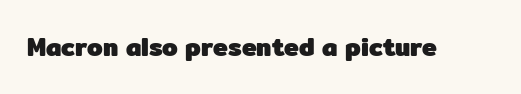
Q: Is the text bold? A: Yes.
Q: Is the text italic (slanted)? A: No, it is upright.
Q: Is the text underlined? A: No.
Q: Is the spacing between letters normal or unusually wide? A: Normal.
